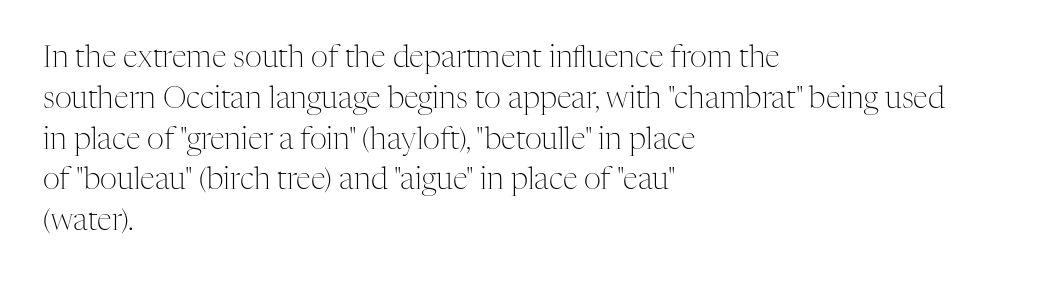
Font category for this specimen: serif. The words here are not underlined. Typeset ragged right — the left edge is the straight one. What stands out about the letter spacing? Nothing — it is the standard amount. The font's upright variant was chosen for this text. The typesetting does not lean heavy: it is not bold.
